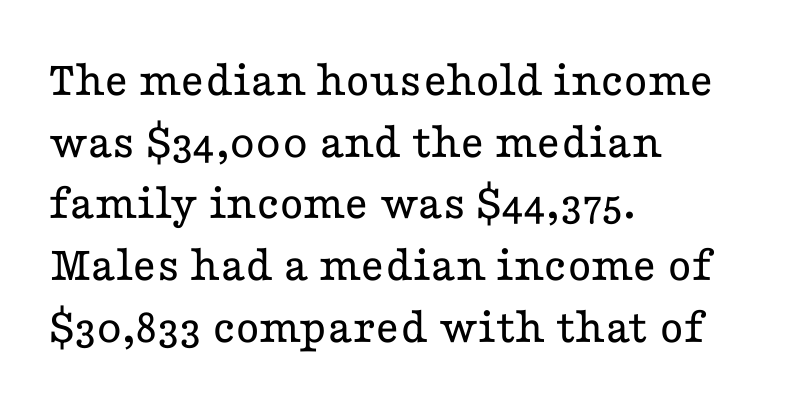
The image shows 51 px regular-weight, wide serif type, upright; set left-aligned, line spacing 1.21x, normal letter spacing, not underlined; low stroke contrast and a medium x-height.
